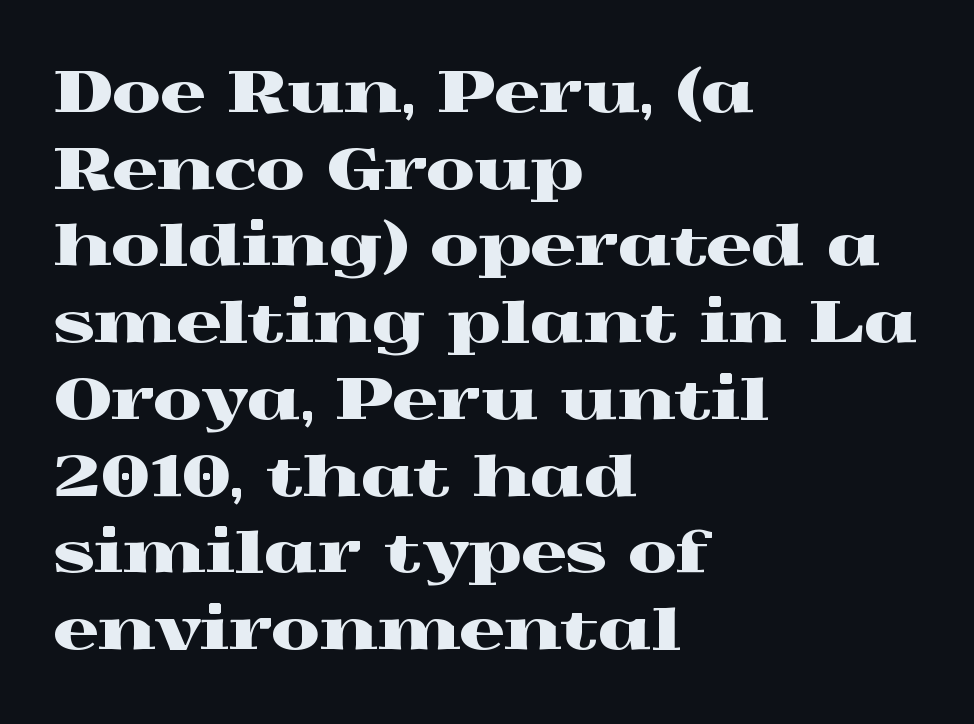
{"serif": "yes", "italic": "no", "width": "wide", "x_height": "medium", "monospaced": "no", "underline": "no", "align": "left", "line_spacing": "normal", "line_spacing_ratio": 1.37, "letter_spacing": "normal", "letter_spacing_em": 0.0, "glyph_px": 56}
